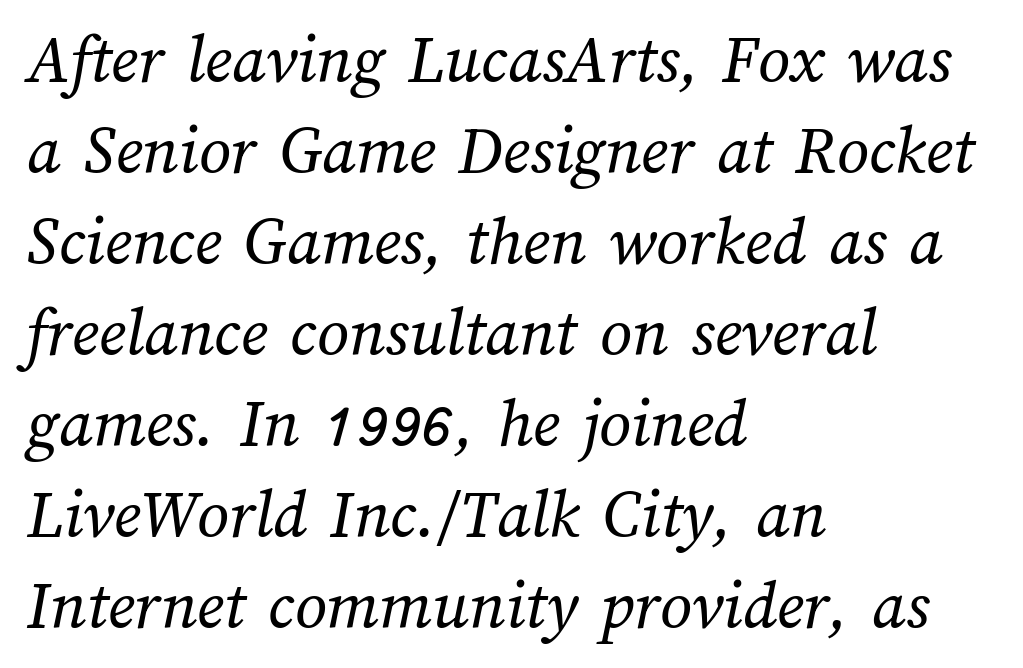
Q: Is the text bold? A: No.
Q: Is the text underlined? A: No.
Q: How is the paragraph aligned? A: Left-aligned.
Q: Is the spacing between letters normal or unusually wide? A: Normal.
Q: Is the spacing between lines tight, normal or loose? A: Normal.
Q: Width (condensed, normal, or wide)? A: Normal.
Q: Stroke contrast? A: Medium.
Q: x-height? A: Medium.
Q: Monospaced? A: No.
